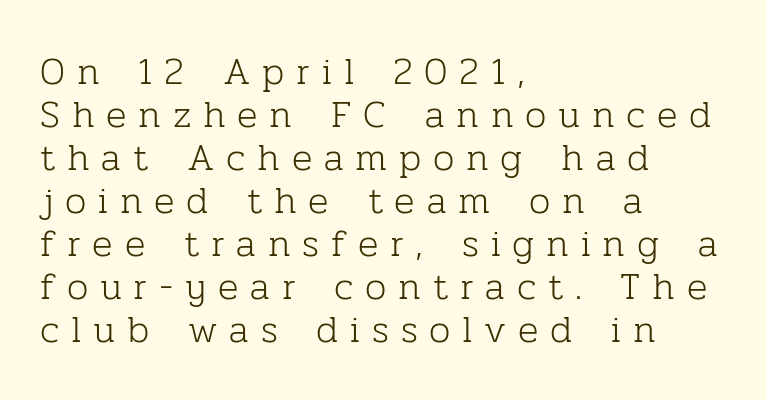
This sample uses an upright cut, with every glyph sitting square on the baseline. Any mark beneath the type? The region is blank. This rendering widens character spacing well past its baseline value. Is this a fixed-width face? No — the glyphs have proportional, varying widths. The block of text is dense from top to bottom, with scant space between rows. On a weight scale, this lands at 450 or below.
